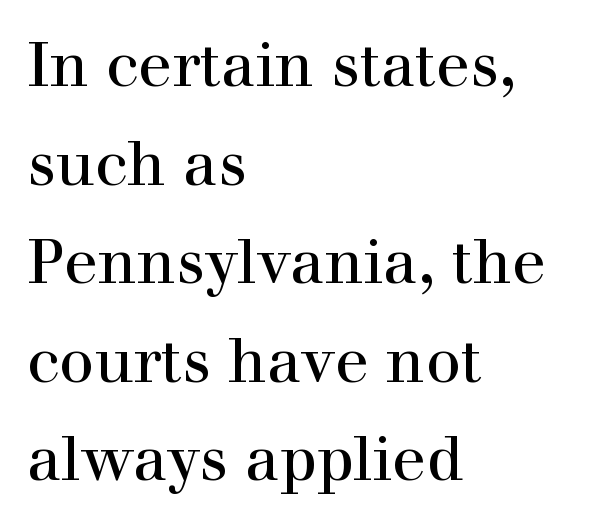
A typesetter would call this leading conventional body-copy spacing. The rag falls on the right side of this text block. Observe the serifs anchoring each vertical stroke in this sample. Plain, unruled lines of type. Think of a printed novel: that variable character pitch is what you see here. Unlike italic type, these characters show no tilt at all.
